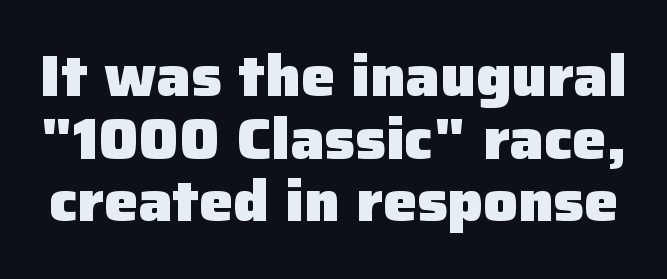
Q: Is the text bold? A: Yes.
Q: Is the text italic (slanted)? A: No, it is upright.
Q: Is the typeface a serif or a sans-serif typeface? A: Sans-serif.
Q: Is the text underlined? A: No.
Q: Is the spacing between letters normal or unusually wide? A: Normal.
Q: Is the spacing between lines tight, normal or loose? A: Tight.
Q: Width (condensed, normal, or wide)? A: Normal.
Q: Stroke contrast? A: Low.
Q: x-height? A: Medium.
Q: Monospaced? A: No.
